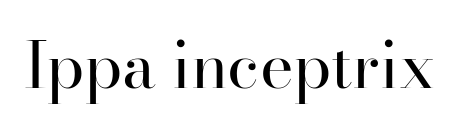
The image shows 64 px regular-weight serif type, upright; set normal letter spacing, not underlined; high stroke contrast and a small x-height.
